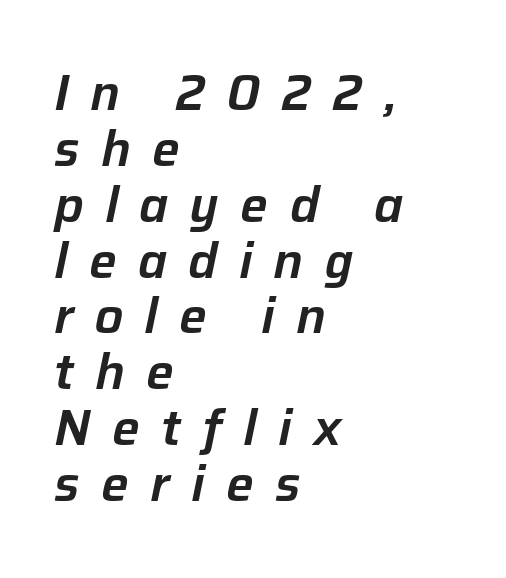
Does extra space separate the letters? Yes, quite a lot of it. The space directly below the letters is spotless. Do the characters align in a grid? No, the font is proportional. This sample trades vertical openness for compactness between lines. It's the slanting kind of type.
